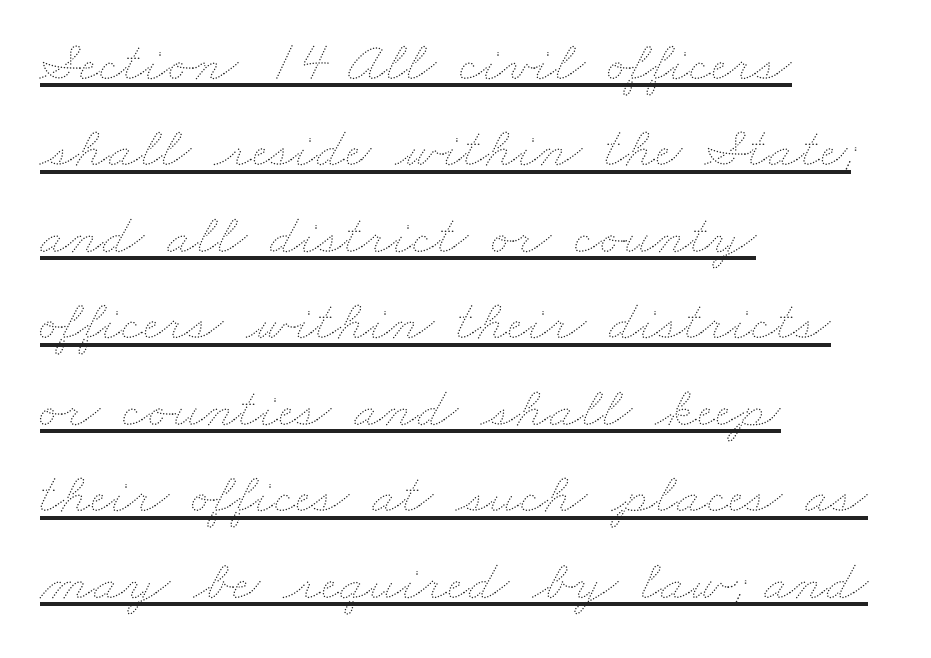
{"bold": "no", "weight": "thin", "width": "wide", "stroke_contrast": "medium", "x_height": "small", "monospaced": "no", "underline": "yes", "align": "left", "line_spacing": "normal", "line_spacing_ratio": 1.49, "letter_spacing": "normal", "letter_spacing_em": 0.0, "glyph_px": 58}
